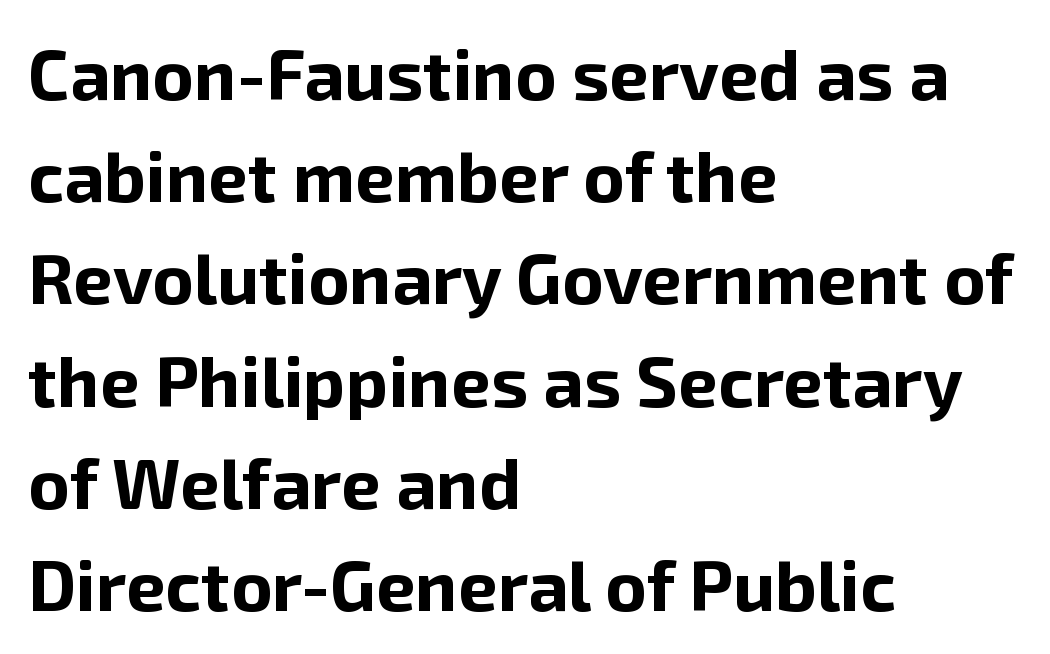
{"serif": "no", "italic": "no", "bold": "yes", "weight": "bold", "width": "normal", "stroke_contrast": "low", "x_height": "medium", "monospaced": "no", "underline": "no", "align": "left", "line_spacing": "normal", "line_spacing_ratio": 1.44, "letter_spacing": "normal", "letter_spacing_em": 0.0, "glyph_px": 71}
